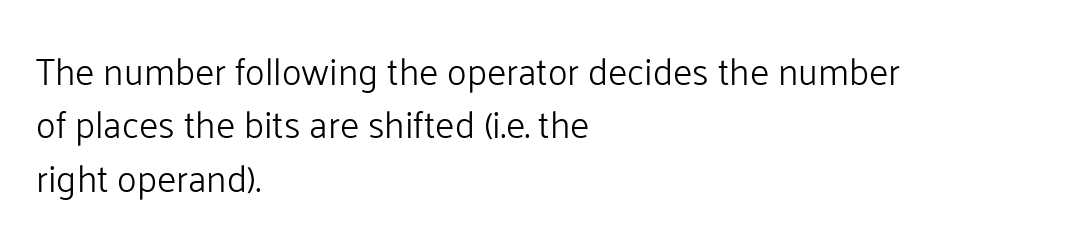
Q: Is the text bold? A: No.
Q: Is the text italic (slanted)? A: No, it is upright.
Q: Is the typeface a serif or a sans-serif typeface? A: Sans-serif.
Q: Is the text underlined? A: No.
Q: How is the paragraph aligned? A: Left-aligned.
Q: Is the spacing between letters normal or unusually wide? A: Normal.
Q: Is the spacing between lines tight, normal or loose? A: Normal.
Q: Width (condensed, normal, or wide)? A: Normal.
Q: Stroke contrast? A: Low.
Q: x-height? A: Medium.
Q: Monospaced? A: No.
